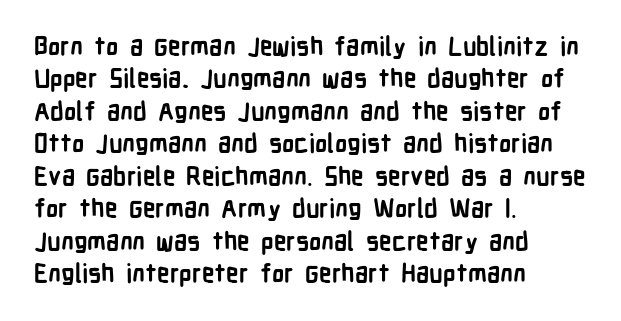
Q: Is the text bold? A: Yes.
Q: Is the text italic (slanted)? A: No, it is upright.
Q: Is the text underlined? A: No.
Q: How is the paragraph aligned? A: Left-aligned.
Q: Is the spacing between letters normal or unusually wide? A: Normal.
Q: Is the spacing between lines tight, normal or loose? A: Normal.
